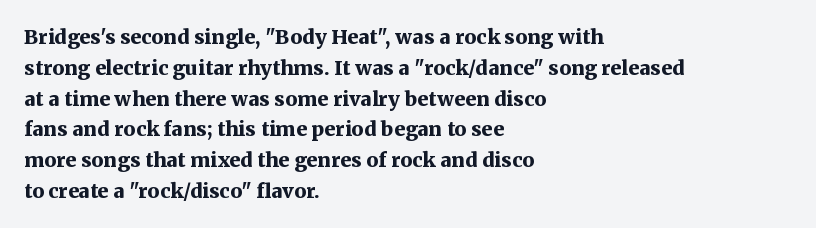
A student would call this left alignment; a typographer would say flush left, rag right. Any mark beneath the type? The region is blank. A dark, heavy texture on the line: the type is bold. The leading is moderate, giving the passage an even texture. The gaps between neighbouring characters are ordinary and unremarkable. The axis of the letterforms is exactly vertical.
